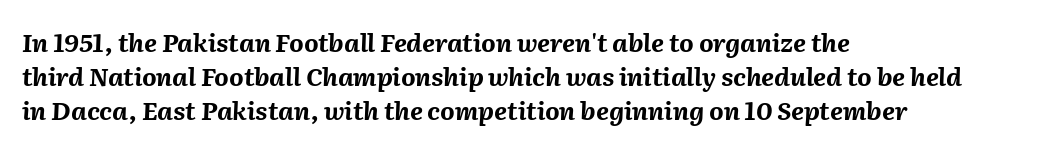
{"italic": "yes", "lean": "right", "slant_degrees": 2, "bold": "yes", "underline": "no", "align": "left", "line_spacing": "normal", "line_spacing_ratio": 1.36, "letter_spacing": "normal", "letter_spacing_em": 0.0, "glyph_px": 25}
